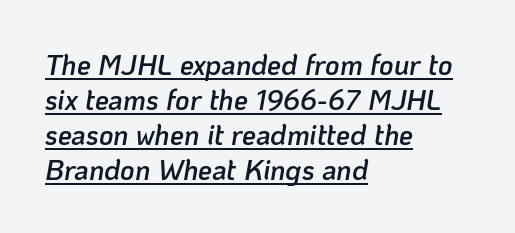
Q: Is the text bold? A: Semi-bold.
Q: Is the text italic (slanted)? A: Yes, it leans right by about 10 degrees.
Q: Is the text underlined? A: Yes.
Q: How is the paragraph aligned? A: Left-aligned.
Q: Is the spacing between letters normal or unusually wide? A: Normal.
Q: Is the spacing between lines tight, normal or loose? A: Normal.
Q: Width (condensed, normal, or wide)? A: Normal.
Q: Stroke contrast? A: Low.
Q: x-height? A: Medium.
Q: Monospaced? A: No.
